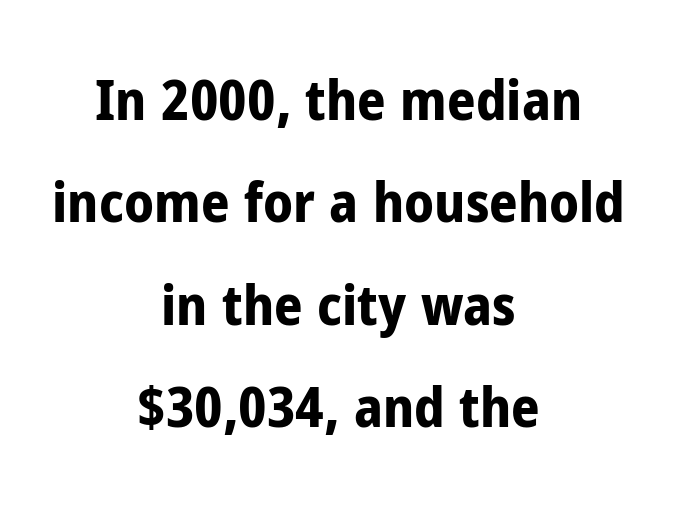
{"serif": "no", "italic": "no", "bold": "yes", "weight": "bold", "width": "condensed", "stroke_contrast": "low", "x_height": "medium", "monospaced": "no", "underline": "no", "align": "center", "line_spacing_ratio": 1.83, "letter_spacing": "normal", "letter_spacing_em": 0.0, "glyph_px": 56}
